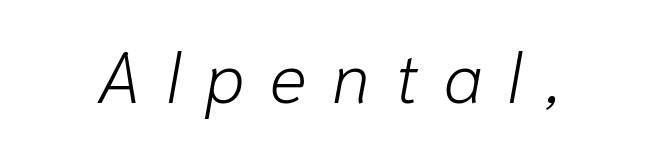
Q: Is the text bold? A: No.
Q: Is the text italic (slanted)? A: Yes, it leans right by about 10 degrees.
Q: Is the text underlined? A: No.
Q: Is the spacing between letters normal or unusually wide? A: Unusually wide.
Q: Width (condensed, normal, or wide)? A: Normal.
Q: Stroke contrast? A: Low.
Q: x-height? A: Medium.
Q: Monospaced? A: No.
